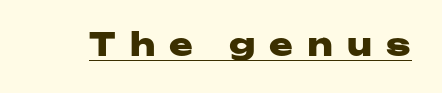
The image shows 32 px heavy, wide sans-serif type, upright; set unusually wide letter spacing (+0.44 em), underlined; low stroke contrast and a medium x-height.
